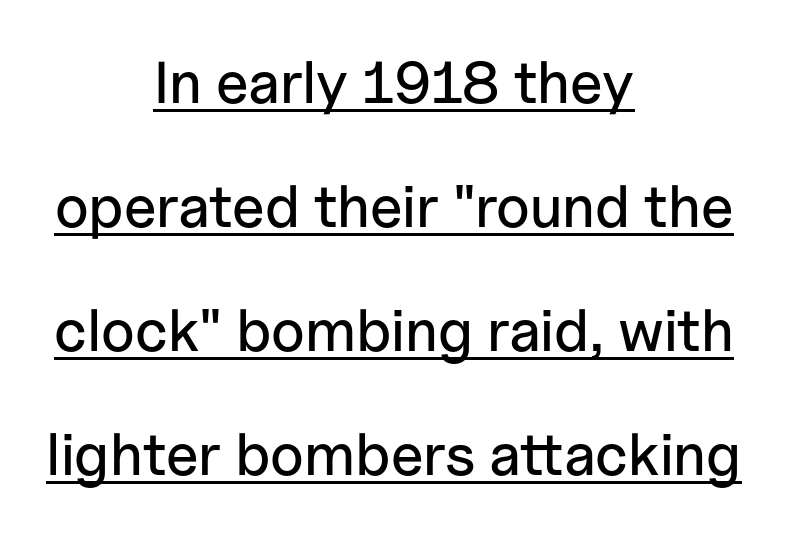
{"serif": "no", "italic": "no", "width": "normal", "stroke_contrast": "low", "x_height": "medium", "monospaced": "no", "underline": "yes", "align": "center", "line_spacing": "loose", "line_spacing_ratio": 2.1, "letter_spacing": "normal", "letter_spacing_em": 0.0, "glyph_px": 59}
